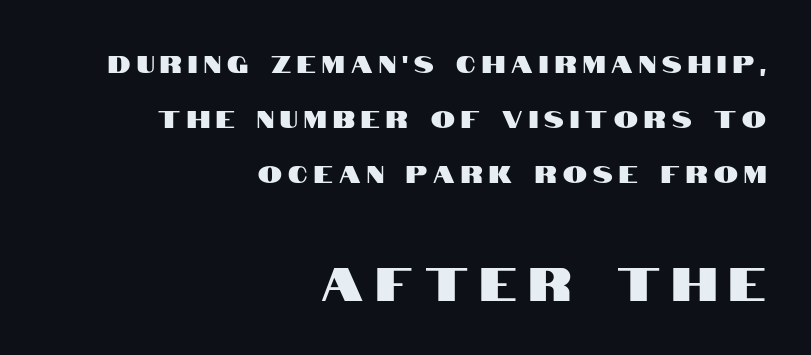
{"serif": "no", "italic": "no", "width": "condensed", "stroke_contrast": "high", "x_height": "large", "monospaced": "no", "underline": "no", "align": "right", "line_spacing": "loose", "line_spacing_ratio": 2.29, "letter_spacing": "wide", "letter_spacing_em": 0.26, "larger_block": "second", "size_ratio": 1.96, "glyph_px": 47}
